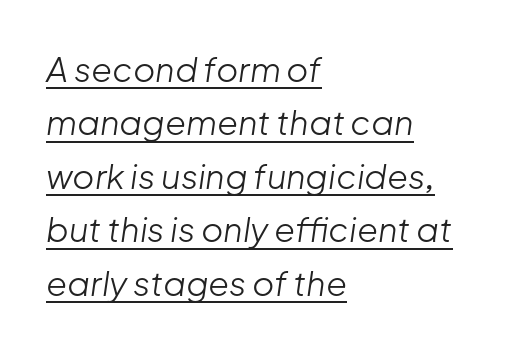
Each stroke keeps to a modest, everyday thickness or less. This sample has the flowing, uneven cadence of proportional lettering. This sample uses an oblique cut, with every glyph tilted off the vertical. Compared with typical body copy, the letter spacing here is the same.
